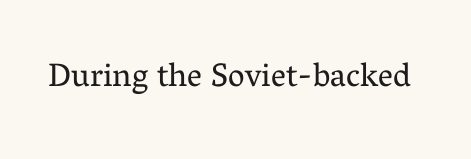
The image shows 33 px regular-weight serif type, upright; set normal letter spacing, not underlined; medium stroke contrast and a medium x-height.
